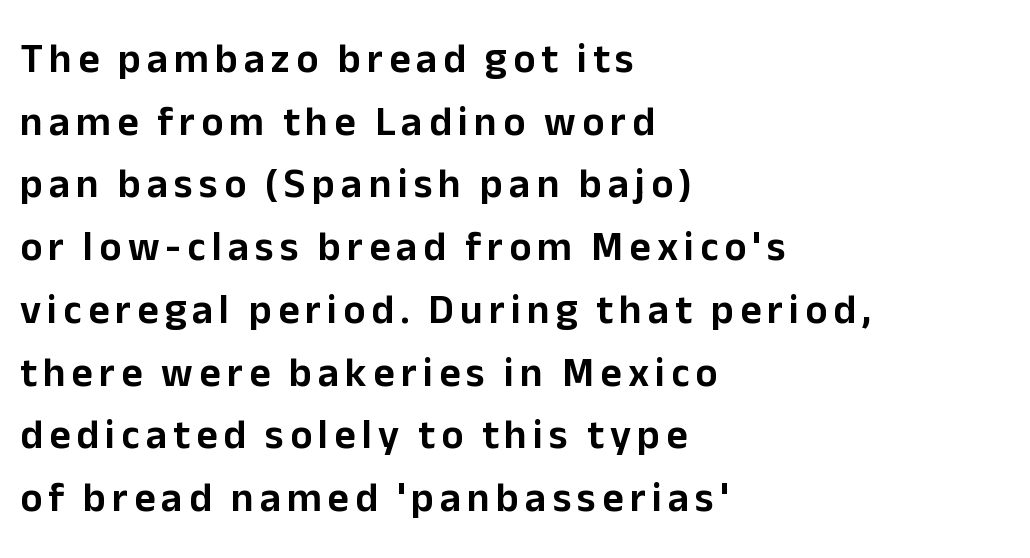
Q: Is the text italic (slanted)? A: No, it is upright.
Q: Is the typeface a serif or a sans-serif typeface? A: Sans-serif.
Q: Is the text underlined? A: No.
Q: How is the paragraph aligned? A: Left-aligned.
Q: Is the spacing between lines tight, normal or loose? A: Normal.
Q: Width (condensed, normal, or wide)? A: Normal.
Q: Stroke contrast? A: Low.
Q: x-height? A: Medium.
Q: Monospaced? A: No.
